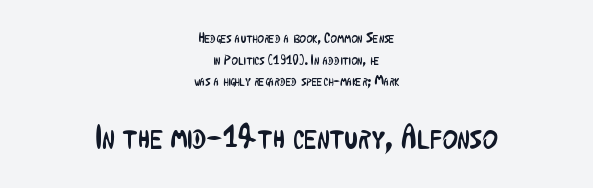
Q: Is the text bold? A: No.
Q: Is the text italic (slanted)? A: No, it is upright.
Q: Is the typeface a serif or a sans-serif typeface? A: Sans-serif.
Q: Is the text underlined? A: No.
Q: How is the paragraph aligned? A: Centered.
Q: Is the spacing between letters normal or unusually wide? A: Normal.
Q: Is the spacing between lines tight, normal or loose? A: Normal.
Q: Which block of text is set in a larger size, the first (top) or the second (bottom)? A: The second (bottom) one.
Q: Width (condensed, normal, or wide)? A: Condensed.
Q: Stroke contrast? A: Low.
Q: x-height? A: Medium.
Q: Monospaced? A: No.
